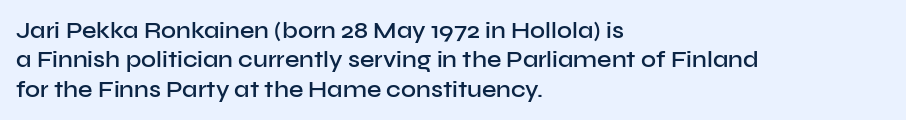
Q: Is the text bold? A: Semi-bold.
Q: Is the text italic (slanted)? A: No, it is upright.
Q: Is the text underlined? A: No.
Q: How is the paragraph aligned? A: Left-aligned.
Q: Is the spacing between letters normal or unusually wide? A: Normal.
Q: Is the spacing between lines tight, normal or loose? A: Normal.
